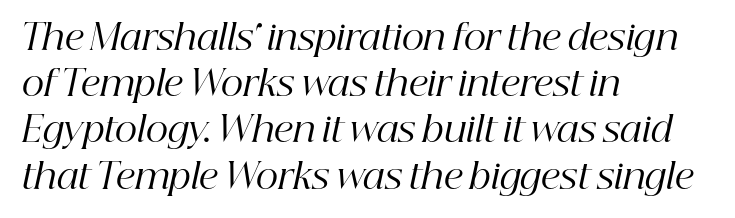
The image shows 35 px regular-weight serif type, italic (leaning right); set left-aligned, normal line spacing (1.32x), normal letter spacing, not underlined; high stroke contrast and a medium x-height.
